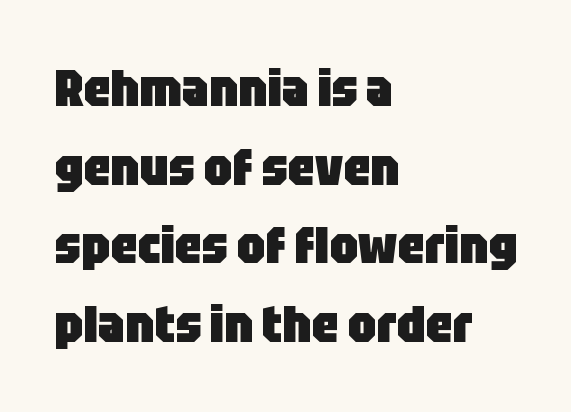
The image shows 52 px heavy, condensed sans-serif type, upright; set left-aligned, normal line spacing (1.51x), normal letter spacing, not underlined; low stroke contrast and a large x-height.
